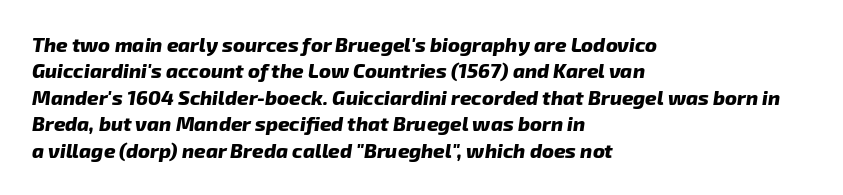
{"italic": "yes", "lean": "right", "slant_degrees": 8, "bold": "yes", "underline": "no", "align": "left", "line_spacing": "normal", "line_spacing_ratio": 1.32, "letter_spacing": "normal", "letter_spacing_em": 0.0, "glyph_px": 20}
